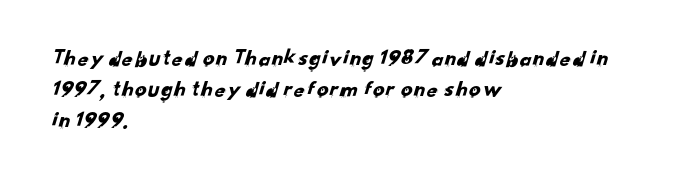
{"underline": "no", "align": "left", "line_spacing": "normal", "line_spacing_ratio": 1.35, "letter_spacing": "normal", "letter_spacing_em": 0.0, "glyph_px": 23}
